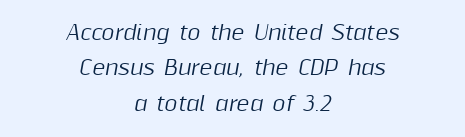
Look at the tracking — it's just the regular setting, nothing added. Letters rest on an invisible, unmarked baseline. An italicized treatment has been applied to the whole sample. The setting favours the middle, as headings and verse often do.
